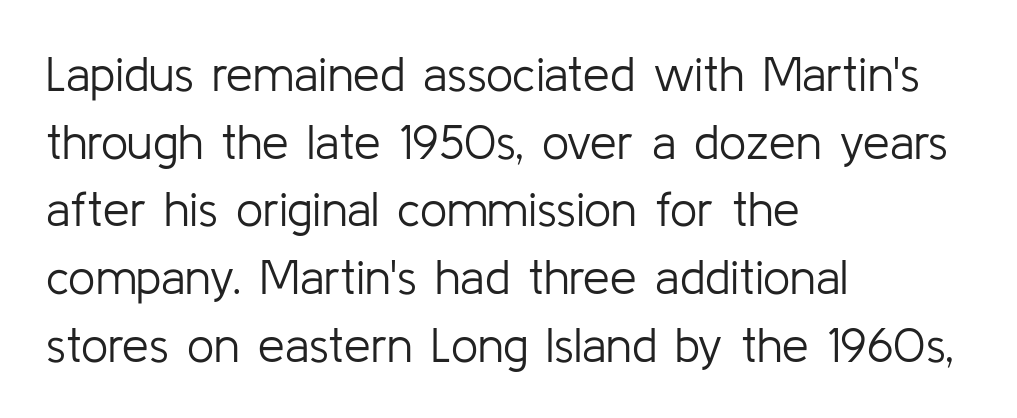
The image shows 48 px light sans-serif type, upright; set left-aligned, normal line spacing (1.41x), normal letter spacing, not underlined; low stroke contrast and a medium x-height.
